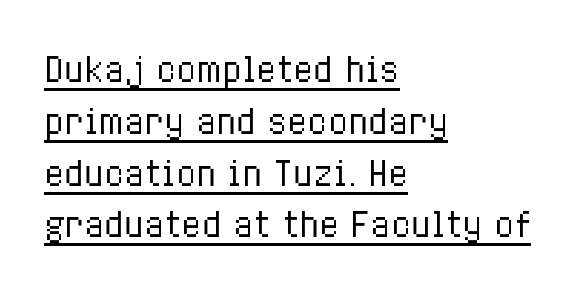
The image shows 33 px regular-weight, condensed type, upright; set left-aligned, normal line spacing (1.57x), normal letter spacing, underlined; low stroke contrast and a medium x-height.
